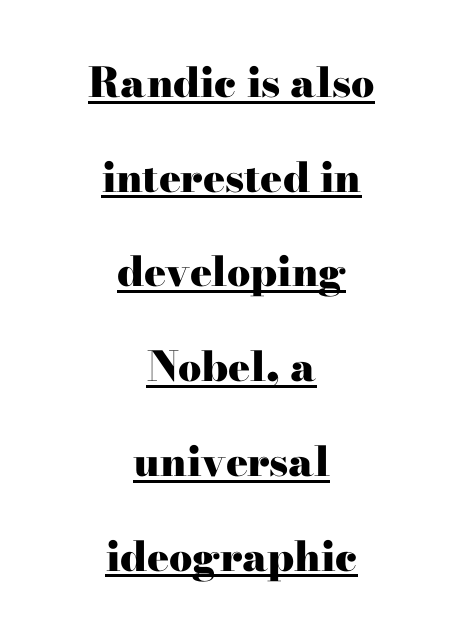
{"serif": "yes", "italic": "no", "bold": "yes", "weight": "heavy", "width": "wide", "stroke_contrast": "high", "x_height": "small", "monospaced": "no", "underline": "yes", "align": "center", "line_spacing": "loose", "line_spacing_ratio": 2.31, "letter_spacing": "normal", "letter_spacing_em": 0.0, "glyph_px": 41}
